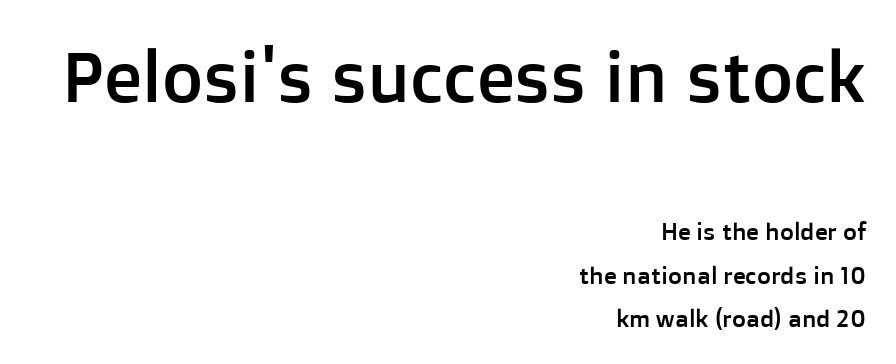
Q: Is the text italic (slanted)? A: No, it is upright.
Q: Is the typeface a serif or a sans-serif typeface? A: Sans-serif.
Q: Is the text underlined? A: No.
Q: How is the paragraph aligned? A: Right-aligned.
Q: Is the spacing between letters normal or unusually wide? A: Normal.
Q: Which block of text is set in a larger size, the first (top) or the second (bottom)? A: The first (top) one.
Q: Width (condensed, normal, or wide)? A: Normal.
Q: Stroke contrast? A: Low.
Q: x-height? A: Medium.
Q: Monospaced? A: No.
